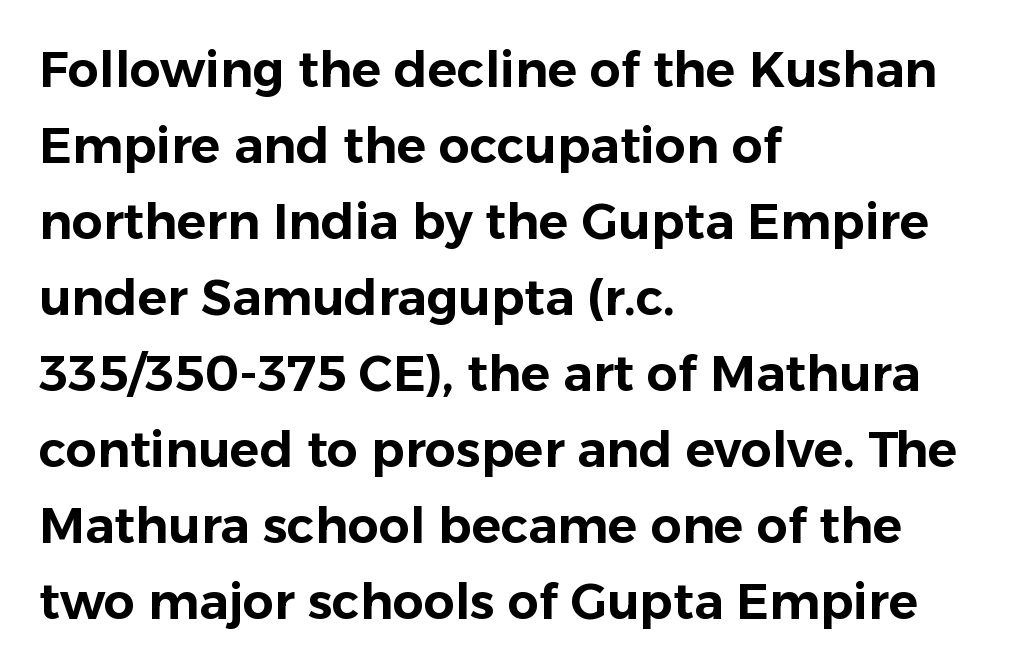
Is this a sans? Yes — the strokes have no serifs. Every character sits straight up, as roman type does. Summary of vertical rhythm: regular, with standard interline spacing. Is this a fixed-width face? No — the glyphs have proportional, varying widths. Quick note: underline off.
